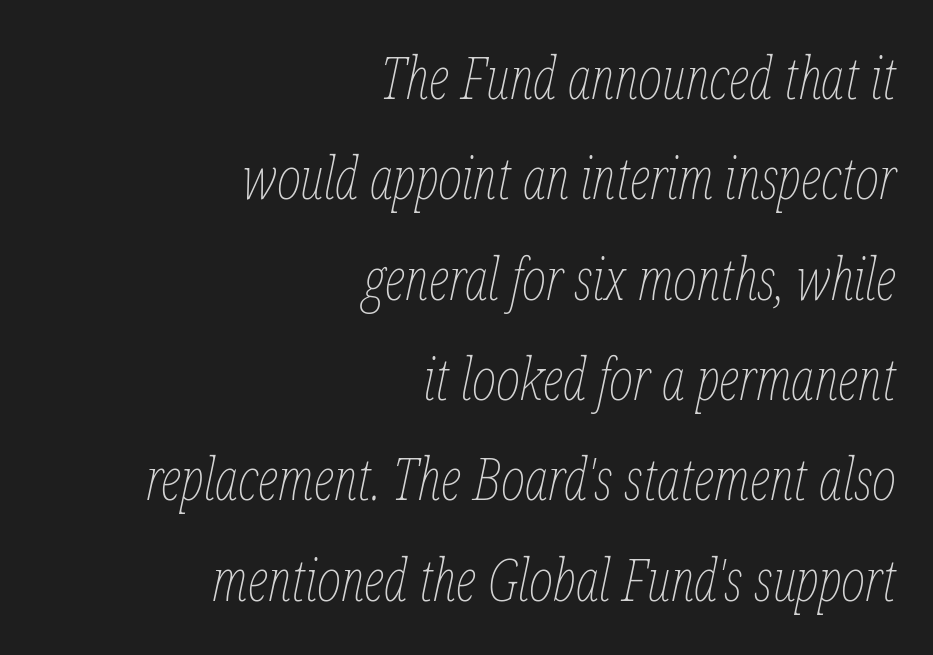
Q: Is the text bold? A: No.
Q: Is the text italic (slanted)? A: Yes, it leans right by about 12 degrees.
Q: Is the text underlined? A: No.
Q: How is the paragraph aligned? A: Right-aligned.
Q: Is the spacing between letters normal or unusually wide? A: Normal.
Q: Width (condensed, normal, or wide)? A: Condensed.
Q: Stroke contrast? A: Low.
Q: x-height? A: Medium.
Q: Monospaced? A: No.
